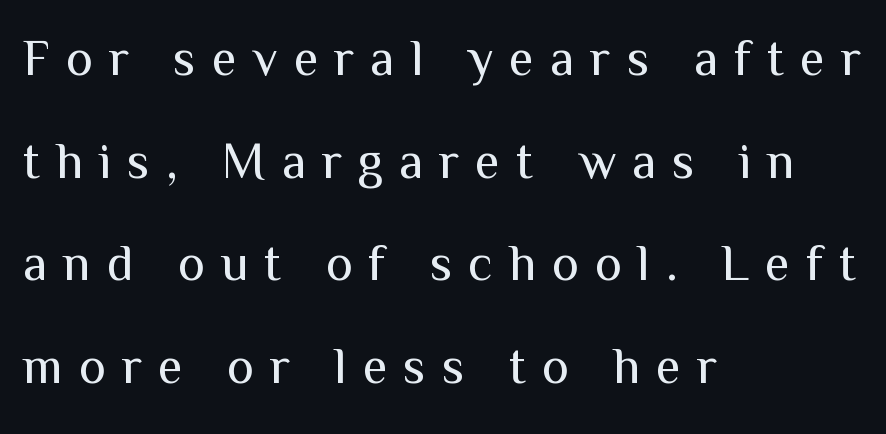
Q: Is the text bold? A: No.
Q: Is the text italic (slanted)? A: No, it is upright.
Q: Is the typeface a serif or a sans-serif typeface? A: Sans-serif.
Q: Is the text underlined? A: No.
Q: How is the paragraph aligned? A: Left-aligned.
Q: Is the spacing between letters normal or unusually wide? A: Unusually wide.
Q: Is the spacing between lines tight, normal or loose? A: Loose.
Q: Width (condensed, normal, or wide)? A: Normal.
Q: Stroke contrast? A: Medium.
Q: x-height? A: Medium.
Q: Monospaced? A: No.
